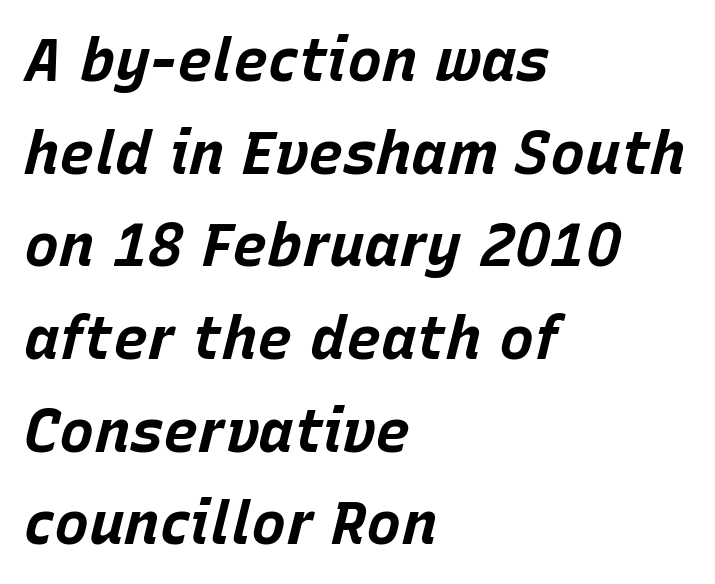
The image shows 59 px bold type, italic (leaning right); set left-aligned, normal line spacing (1.57x), normal letter spacing, not underlined; low stroke contrast and a large x-height.
